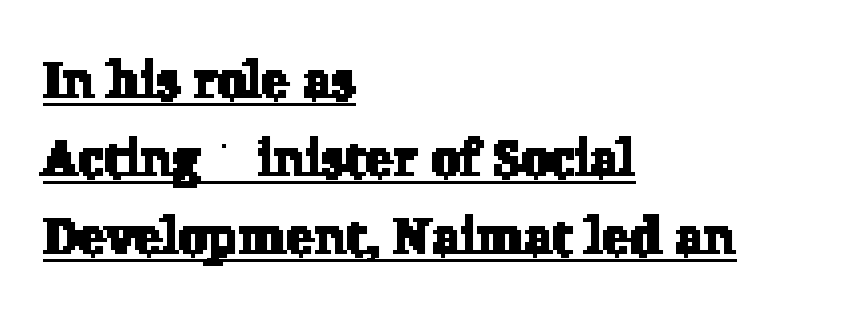
The image shows 52 px serif type; set left-aligned, normal line spacing (1.5x), normal letter spacing, underlined; low stroke contrast and a medium x-height.
